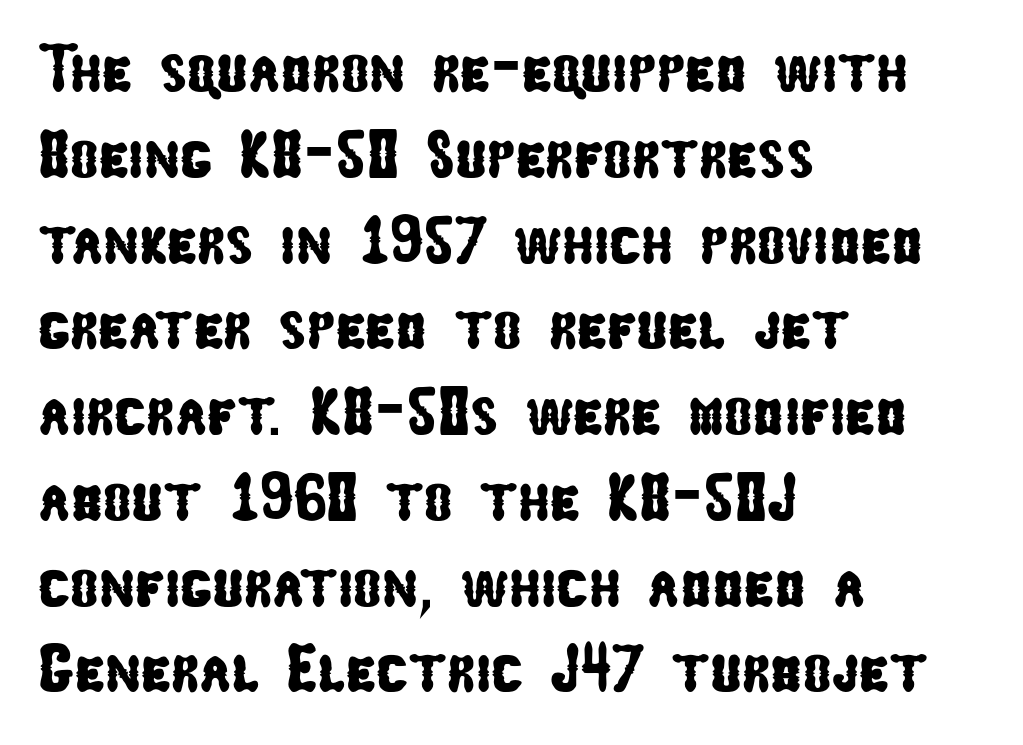
The image shows 67 px condensed sans-serif type; set left-aligned, normal line spacing (1.28x), normal letter spacing, not underlined; low stroke contrast and a medium x-height.
